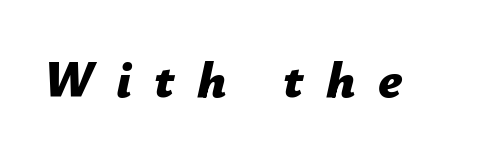
Q: Is the text bold? A: Yes.
Q: Is the text italic (slanted)? A: Yes, it leans right by about 12 degrees.
Q: Is the text underlined? A: No.
Q: Is the spacing between letters normal or unusually wide? A: Unusually wide.
Q: Width (condensed, normal, or wide)? A: Normal.
Q: Stroke contrast? A: Low.
Q: x-height? A: Medium.
Q: Monospaced? A: No.
